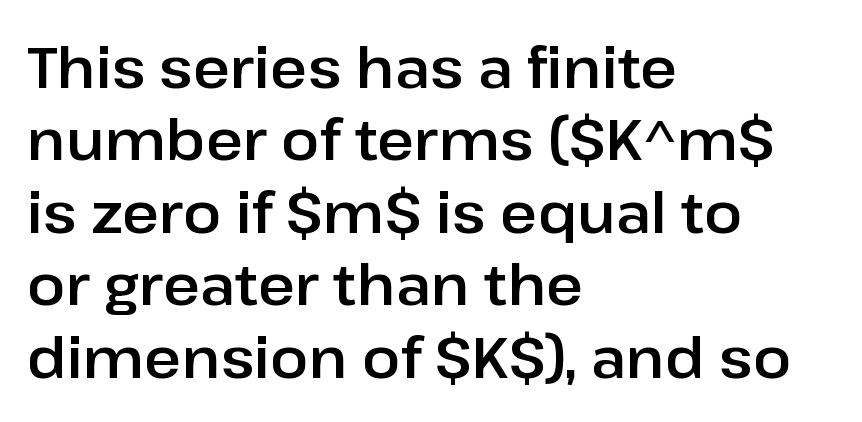
Q: Is the text italic (slanted)? A: No, it is upright.
Q: Is the typeface a serif or a sans-serif typeface? A: Sans-serif.
Q: Is the text underlined? A: No.
Q: How is the paragraph aligned? A: Left-aligned.
Q: Is the spacing between letters normal or unusually wide? A: Normal.
Q: Is the spacing between lines tight, normal or loose? A: Normal.
Q: Width (condensed, normal, or wide)? A: Normal.
Q: Stroke contrast? A: Low.
Q: x-height? A: Medium.
Q: Monospaced? A: No.
